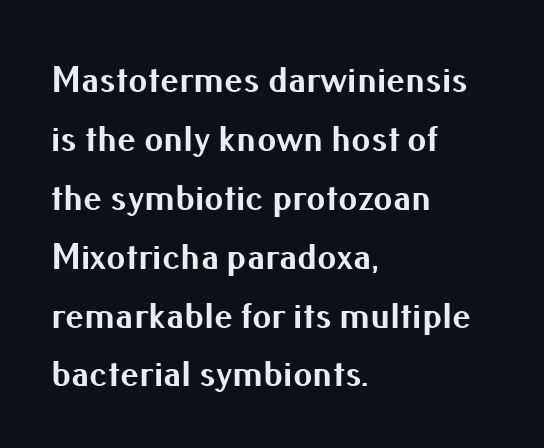
The image shows 38 px bold sans-serif type, upright; set left-aligned, normal line spacing (1.55x), normal letter spacing, not underlined; medium stroke contrast and a small x-height.
